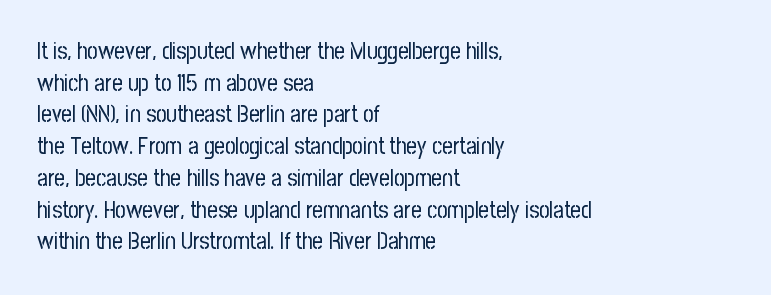
A roman cut, with each character standing at attention. Line spacing here is normal. The text block is weighted toward the left margin, trailing off unevenly rightward. Lines of text with bare space underneath. Nothing unusual about the tracking: characters are spaced as the font intends. A quiet, ordinary-to-light weight characterises the typeface.
